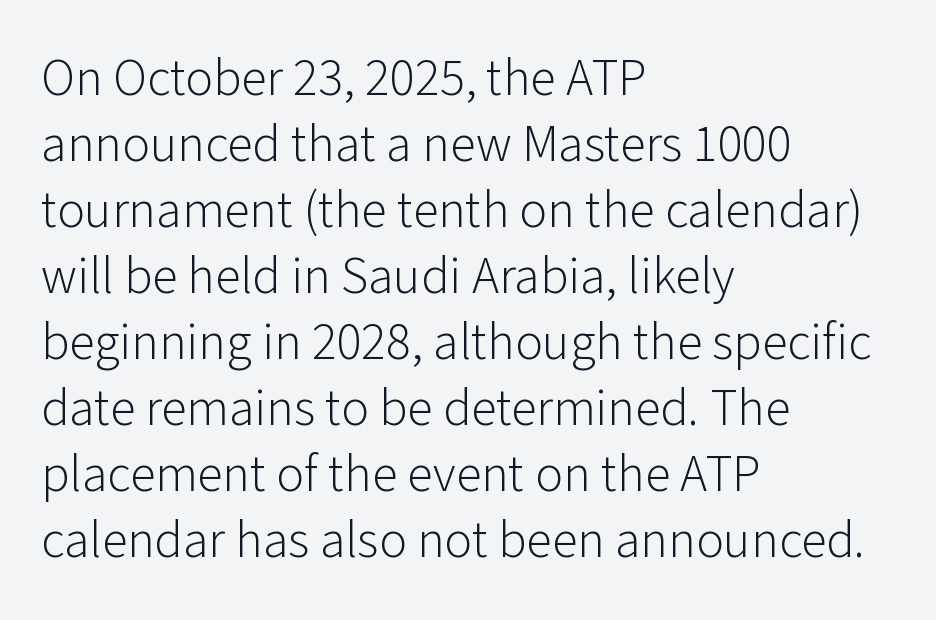
Decoration check: the copy has no underline. Serif or sans? Sans — the stroke terminals are bare. There is no visible air inserted between adjacent glyphs. Leading matches the norm, producing a regular column.
